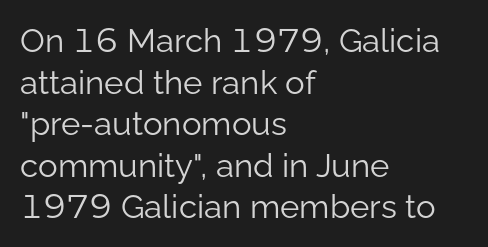
{"serif": "no", "italic": "no", "bold": "no", "weight": "light", "width": "normal", "stroke_contrast": "low", "x_height": "medium", "monospaced": "no", "underline": "no", "align": "left", "line_spacing": "normal", "line_spacing_ratio": 1.26, "letter_spacing": "normal", "letter_spacing_em": 0.0, "glyph_px": 33}
